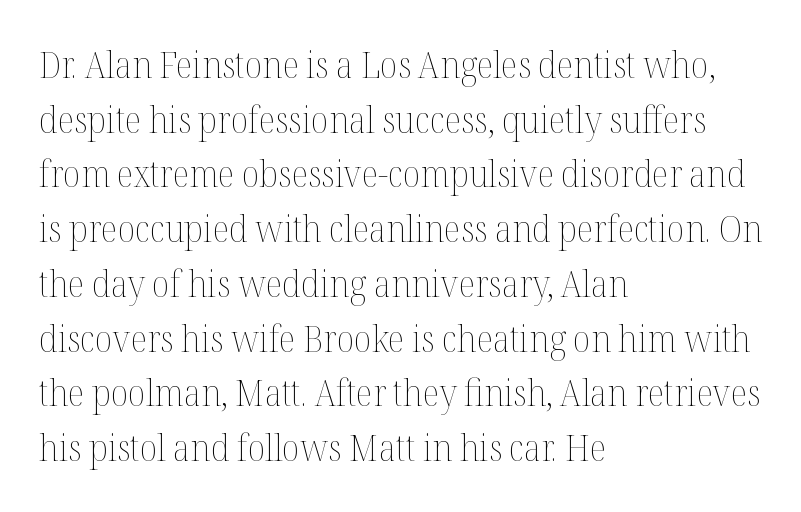
Rendered with straight, roman letterforms. Do the characters align in a grid? No, the font is proportional. A typesetter would call this zero additional tracking. Descenders hang freely into open space. The strokes carry an ordinary text weight at most. Horizontal bands of white between lines are of average thickness.
